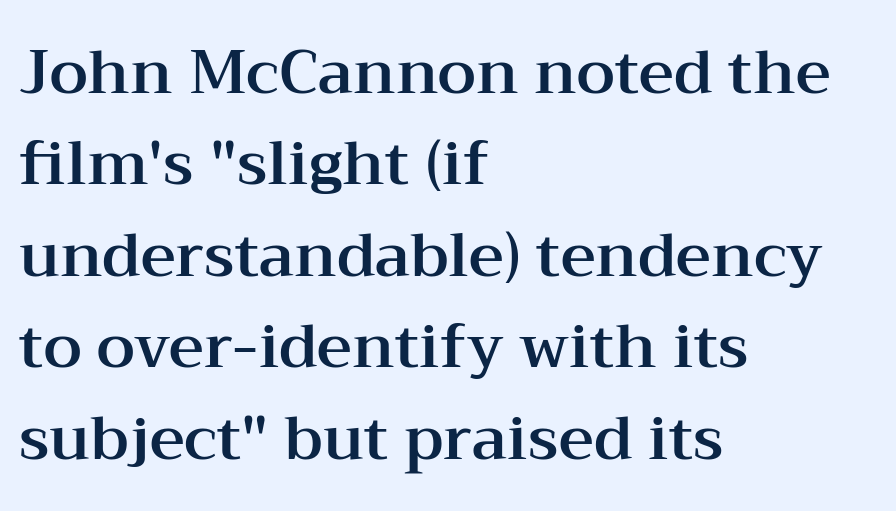
Q: Is the text italic (slanted)? A: No, it is upright.
Q: Is the typeface a serif or a sans-serif typeface? A: Serif.
Q: Is the text underlined? A: No.
Q: How is the paragraph aligned? A: Left-aligned.
Q: Is the spacing between letters normal or unusually wide? A: Normal.
Q: Is the spacing between lines tight, normal or loose? A: Normal.
Q: Width (condensed, normal, or wide)? A: Wide.
Q: Stroke contrast? A: Medium.
Q: x-height? A: Medium.
Q: Monospaced? A: No.
